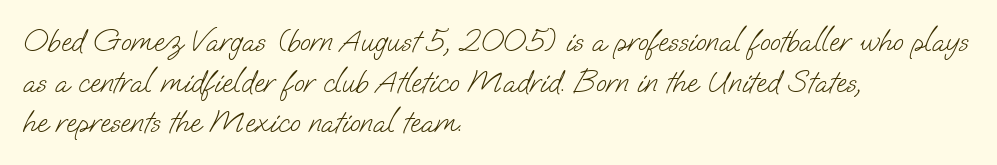
{"serif": "no", "bold": "no", "weight": "light", "width": "normal", "stroke_contrast": "low", "x_height": "small", "monospaced": "no", "underline": "no", "align": "left", "line_spacing": "normal", "line_spacing_ratio": 1.31, "letter_spacing": "normal", "letter_spacing_em": 0.0, "glyph_px": 31}
